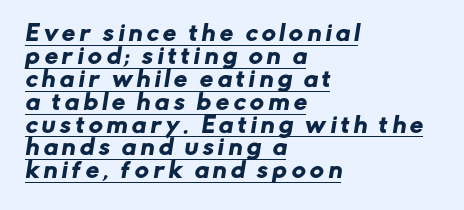
Glyph-to-glyph distance is far greater than everyday printed text. Visually the block forms a straight wall on the left and a jagged coastline on the right. Honestly, the rows look squashed on top of each other. Check the space under the baseline: a stroke is drawn there.
